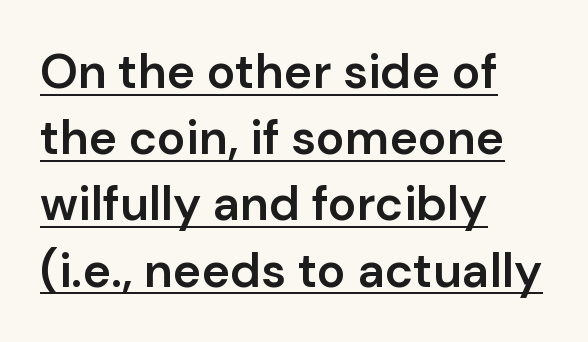
{"serif": "no", "italic": "no", "bold": "semi", "weight": "semibold", "width": "normal", "stroke_contrast": "low", "x_height": "medium", "monospaced": "no", "underline": "yes", "align": "left", "line_spacing": "normal", "line_spacing_ratio": 1.38, "letter_spacing": "normal", "letter_spacing_em": 0.0, "glyph_px": 48}
